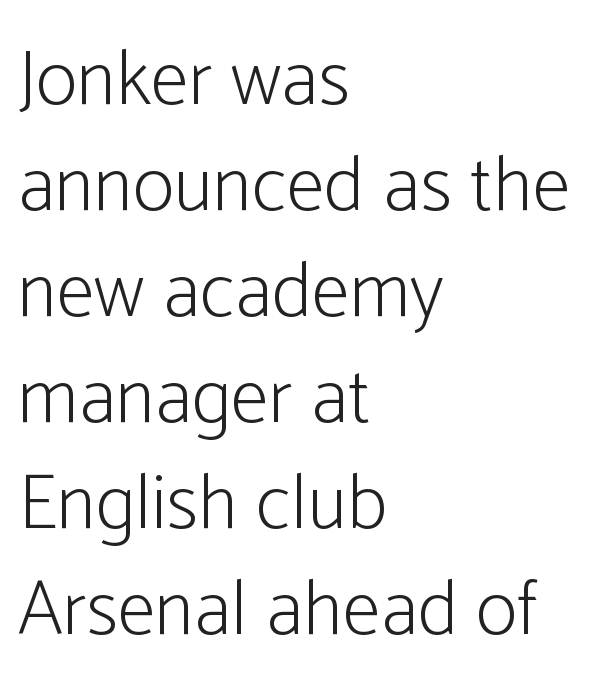
Q: Is the text bold? A: No.
Q: Is the text italic (slanted)? A: No, it is upright.
Q: Is the typeface a serif or a sans-serif typeface? A: Sans-serif.
Q: Is the text underlined? A: No.
Q: How is the paragraph aligned? A: Left-aligned.
Q: Is the spacing between letters normal or unusually wide? A: Normal.
Q: Is the spacing between lines tight, normal or loose? A: Normal.
Q: Width (condensed, normal, or wide)? A: Condensed.
Q: Stroke contrast? A: Low.
Q: x-height? A: Medium.
Q: Monospaced? A: No.
